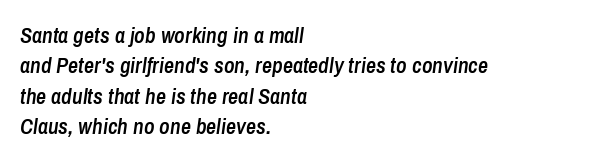
{"italic": "yes", "lean": "right", "slant_degrees": 8, "bold": "semi", "underline": "no", "align": "left", "line_spacing": "normal", "line_spacing_ratio": 1.38, "letter_spacing": "normal", "letter_spacing_em": 0.0, "glyph_px": 22}
